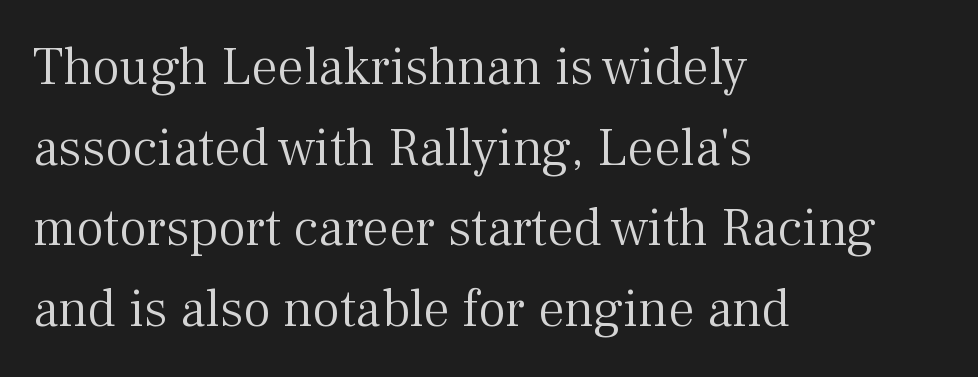
{"serif": "yes", "italic": "no", "bold": "no", "weight": "light", "width": "normal", "stroke_contrast": "medium", "x_height": "medium", "monospaced": "no", "underline": "no", "align": "left", "line_spacing": "normal", "line_spacing_ratio": 1.52, "letter_spacing": "normal", "letter_spacing_em": 0.0, "glyph_px": 53}
